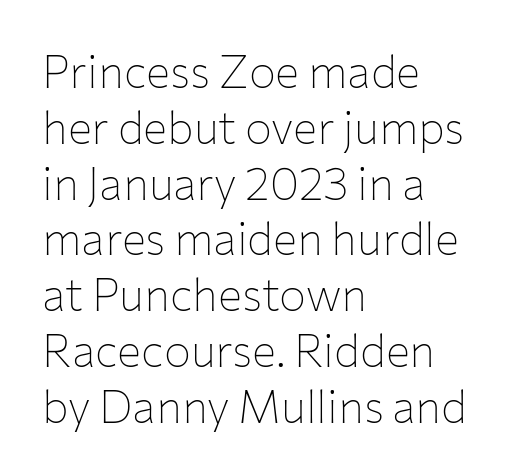
{"serif": "no", "italic": "no", "bold": "no", "weight": "thin", "width": "normal", "stroke_contrast": "low", "x_height": "medium", "monospaced": "no", "underline": "no", "align": "left", "line_spacing_ratio": 1.24, "letter_spacing": "normal", "letter_spacing_em": 0.0, "glyph_px": 45}
